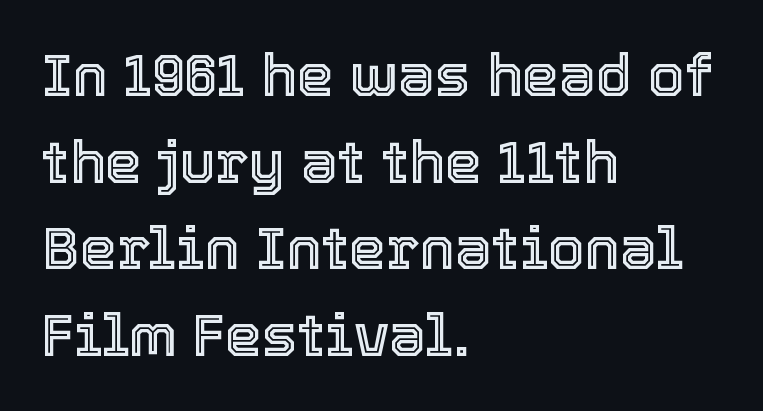
{"italic": "no", "width": "normal", "x_height": "medium", "monospaced": "no", "underline": "no", "align": "left", "line_spacing": "normal", "line_spacing_ratio": 1.47, "letter_spacing": "normal", "letter_spacing_em": 0.0, "glyph_px": 59}
